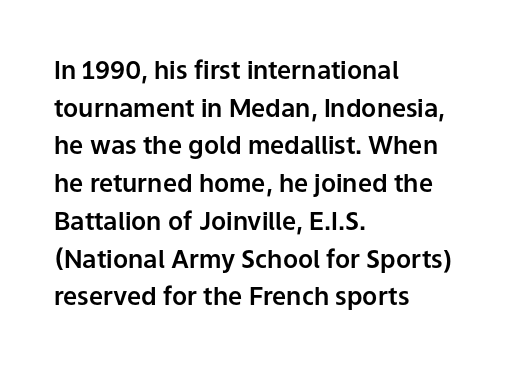
The image shows 25 px text type, upright; set left-aligned, normal line spacing (1.51x), normal letter spacing, not underlined.
